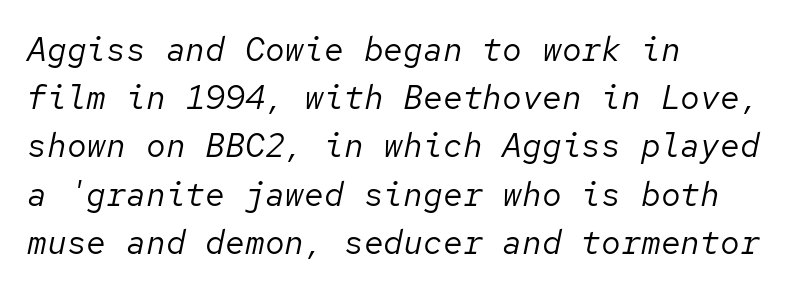
The image shows 33 px regular-weight type, italic (leaning right), monospaced; set left-aligned, normal line spacing (1.46x), normal letter spacing, not underlined; low stroke contrast and a medium x-height.
